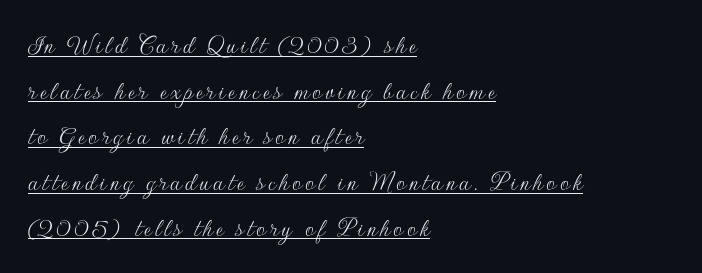
{"serif": "no", "bold": "no", "weight": "thin", "width": "normal", "stroke_contrast": "low", "x_height": "small", "monospaced": "no", "underline": "yes", "align": "left", "line_spacing": "normal", "line_spacing_ratio": 1.63, "glyph_px": 28}
